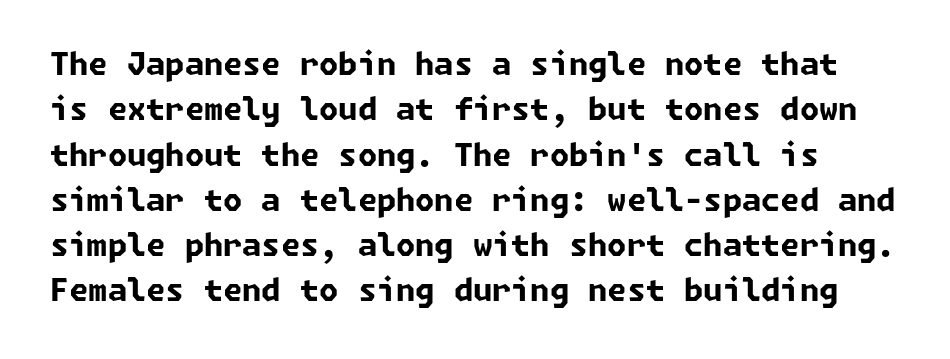
The image shows 31 px bold sans-serif type; set normal line spacing (1.46x), normal letter spacing, not underlined; low stroke contrast and a medium x-height.
